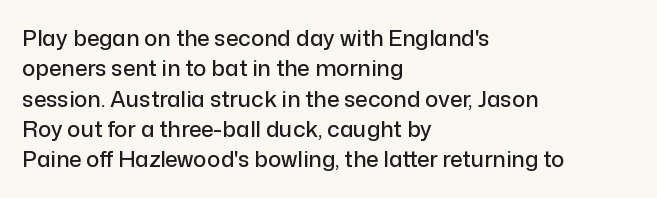
{"italic": "no", "underline": "no", "align": "left", "line_spacing": "normal", "line_spacing_ratio": 1.38, "letter_spacing": "normal", "letter_spacing_em": 0.0, "glyph_px": 22}
